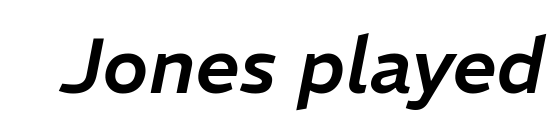
{"italic": "yes", "lean": "right", "slant_degrees": 11, "width": "normal", "stroke_contrast": "low", "x_height": "medium", "monospaced": "no", "underline": "no", "letter_spacing": "normal", "letter_spacing_em": 0.0, "glyph_px": 78}
